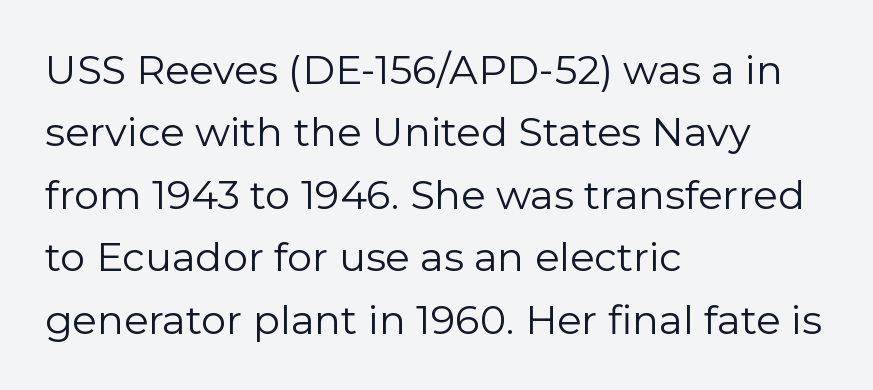
The letters advance in unequal steps, a hallmark of proportional type. A light-to-regular cut is what we see here. Alignment: flush left. Successive baselines arrive at the customary interval. The words here are not underlined. Every character sits straight up, as roman type does.
